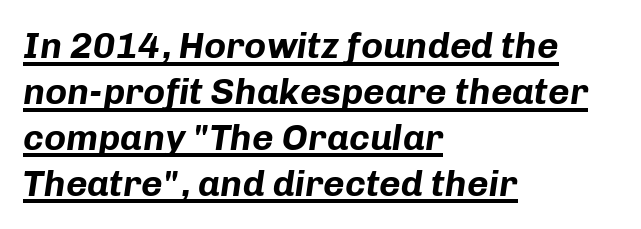
Is there an underline? Yes — a line sits under the letters. Caption: multi-line text, flush left, ragged right. Typesetter's note: full bold, strokes at maximum text heaviness. Rendered with sloped, italic letterforms. Do the characters align in a grid? No, the font is proportional.
